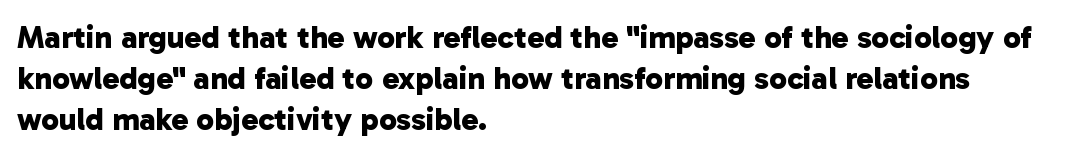
The image shows 32 px bold sans-serif type; set left-aligned, normal line spacing (1.28x), normal letter spacing, not underlined; low stroke contrast and a medium x-height.
